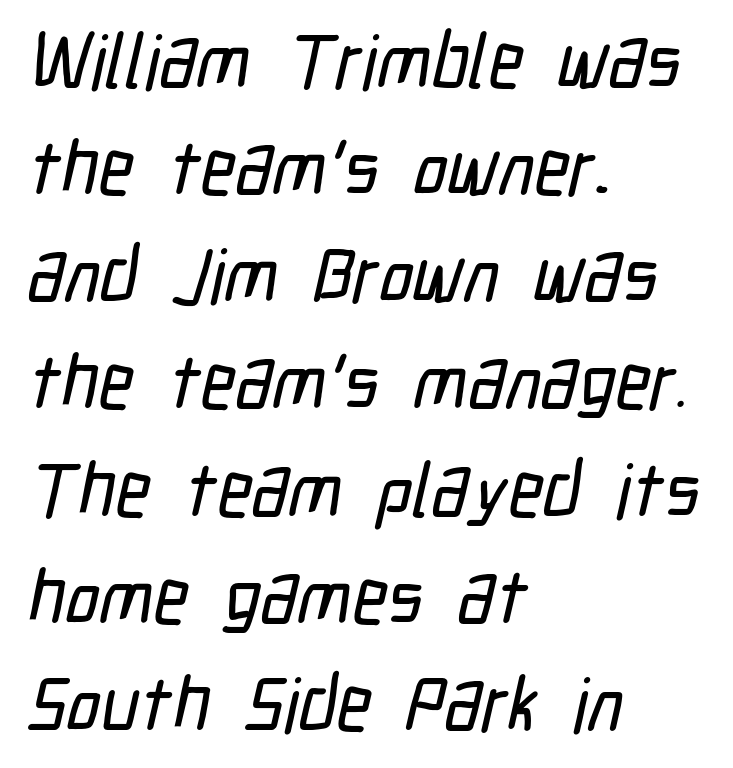
The image shows 76 px condensed sans-serif type; set left-aligned, normal line spacing (1.41x), normal letter spacing, not underlined; low stroke contrast and a medium x-height.
